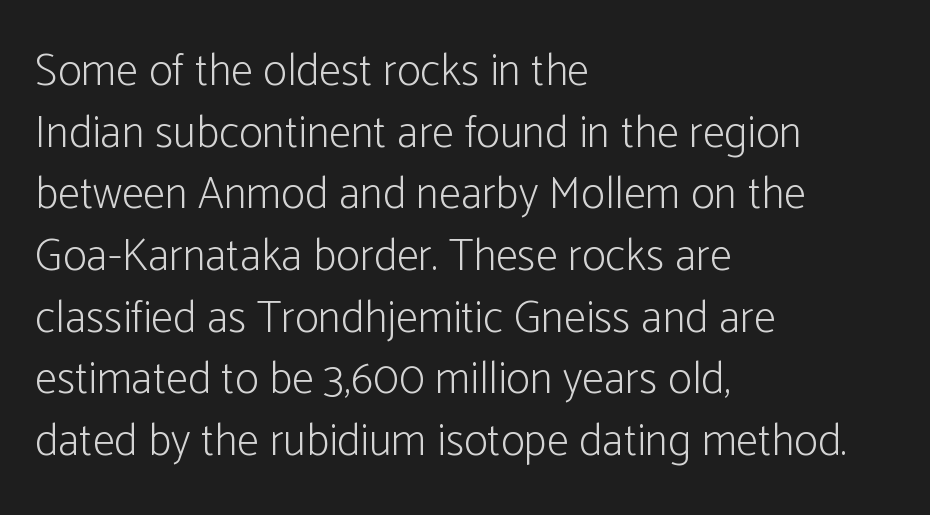
{"serif": "no", "italic": "no", "bold": "no", "weight": "light", "width": "condensed", "stroke_contrast": "low", "x_height": "medium", "monospaced": "no", "underline": "no", "align": "left", "line_spacing": "normal", "line_spacing_ratio": 1.37, "letter_spacing": "normal", "letter_spacing_em": 0.0, "glyph_px": 45}
